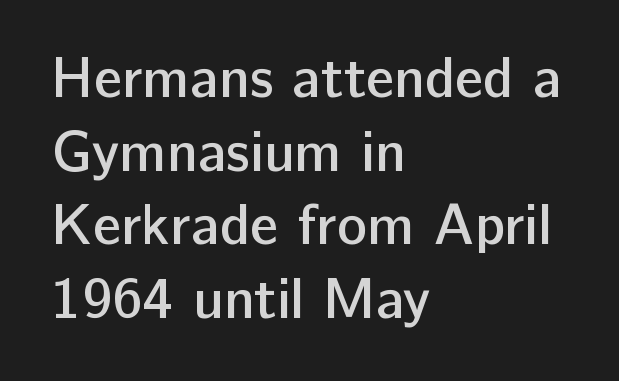
The image shows 57 px semibold sans-serif type, upright; set left-aligned, normal line spacing (1.29x), normal letter spacing, not underlined; low stroke contrast and a medium x-height.
